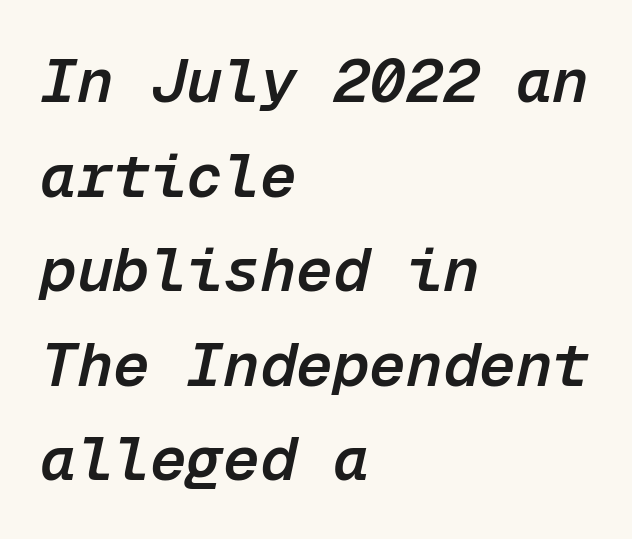
The image shows 61 px semibold type, italic (leaning right), monospaced; set left-aligned, normal line spacing (1.55x), normal letter spacing, not underlined; low stroke contrast and a medium x-height.
